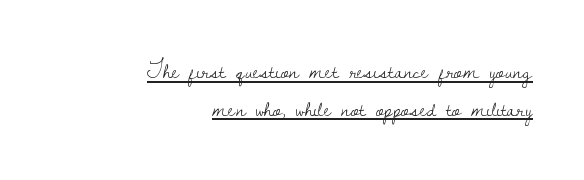
{"bold": "no", "underline": "yes", "align": "right", "line_spacing": "normal", "line_spacing_ratio": 1.64, "letter_spacing": "normal", "letter_spacing_em": 0.0, "glyph_px": 23}
